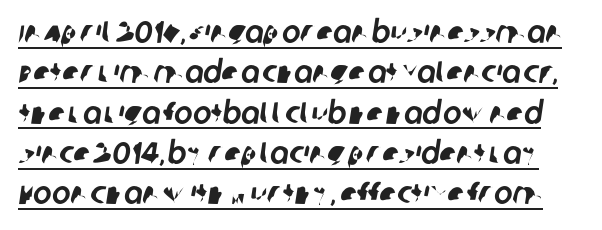
The line-height multiplier appears to be the usual default. Spacing verdict: proportional, widths tailored to each character. The passage shown is underscored from start to finish. Typographically, this falls in the sans-serif category. Compared with typical body copy, the letter spacing here is the same.
